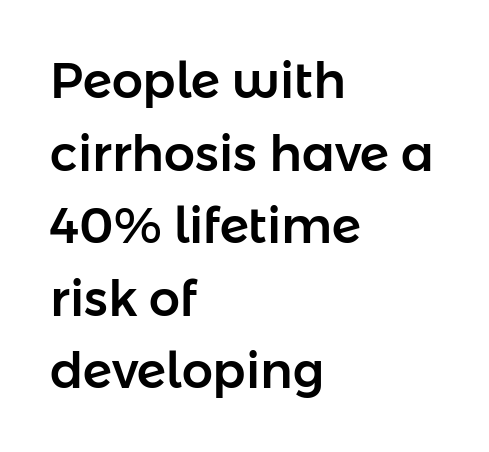
The type sits square on the baseline with zero lean. This rendering features lettering with no underline. The type is set solid horizontally, with unmodified tracking. Each letter keeps its own natural width here, so spacing adapts to shape.
